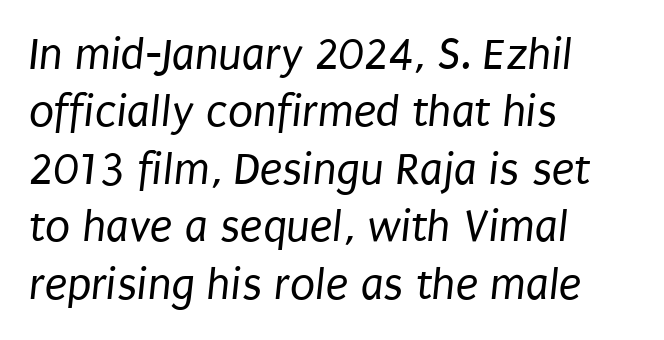
Q: Is the text bold? A: No.
Q: Is the typeface a serif or a sans-serif typeface? A: Sans-serif.
Q: Is the text underlined? A: No.
Q: How is the paragraph aligned? A: Left-aligned.
Q: Is the spacing between letters normal or unusually wide? A: Normal.
Q: Is the spacing between lines tight, normal or loose? A: Normal.
Q: Width (condensed, normal, or wide)? A: Condensed.
Q: Stroke contrast? A: Low.
Q: x-height? A: Large.
Q: Monospaced? A: No.
